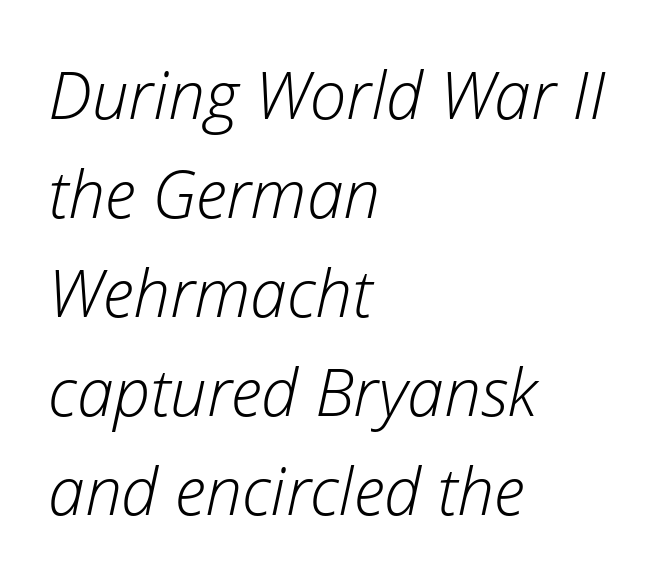
Q: Is the text bold? A: No.
Q: Is the text italic (slanted)? A: Yes, it leans right by about 12 degrees.
Q: Is the text underlined? A: No.
Q: How is the paragraph aligned? A: Left-aligned.
Q: Is the spacing between letters normal or unusually wide? A: Normal.
Q: Is the spacing between lines tight, normal or loose? A: Normal.
Q: Width (condensed, normal, or wide)? A: Normal.
Q: Stroke contrast? A: Low.
Q: x-height? A: Medium.
Q: Monospaced? A: No.
